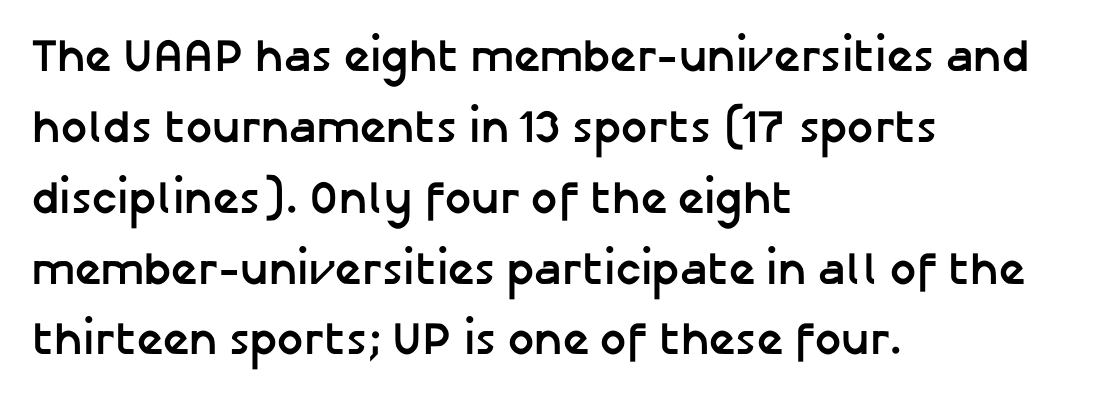
Notice how descenders clear the ascenders below comfortably — that's standard leading. These words are printed bold, with thick strokes throughout. Which margin do the lines hug? The left one — the right edge is uneven. Font category for this specimen: sans-serif. Look at the tracking — it's just the regular setting, nothing added.
